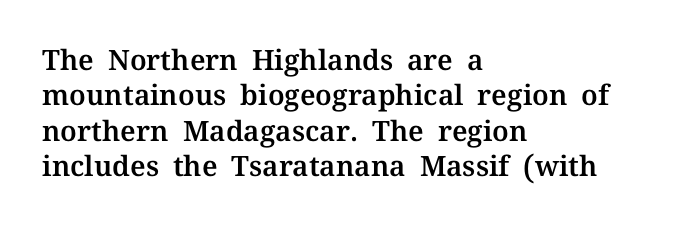
The image shows 28 px serif type, upright; set left-aligned, normal line spacing (1.26x), normal letter spacing, not underlined; medium stroke contrast and a medium x-height.
